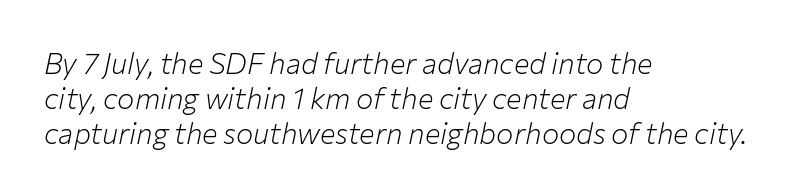
Q: Is the text bold? A: No.
Q: Is the text italic (slanted)? A: Yes, it leans right by about 12 degrees.
Q: Is the text underlined? A: No.
Q: How is the paragraph aligned? A: Left-aligned.
Q: Is the spacing between letters normal or unusually wide? A: Normal.
Q: Width (condensed, normal, or wide)? A: Normal.
Q: Stroke contrast? A: Low.
Q: x-height? A: Medium.
Q: Monospaced? A: No.
